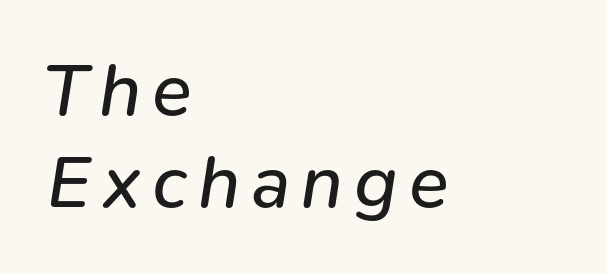
The image shows 74 px regular-weight type, italic (leaning right); set left-aligned, normal line spacing (1.25x), not underlined; low stroke contrast and a medium x-height.
